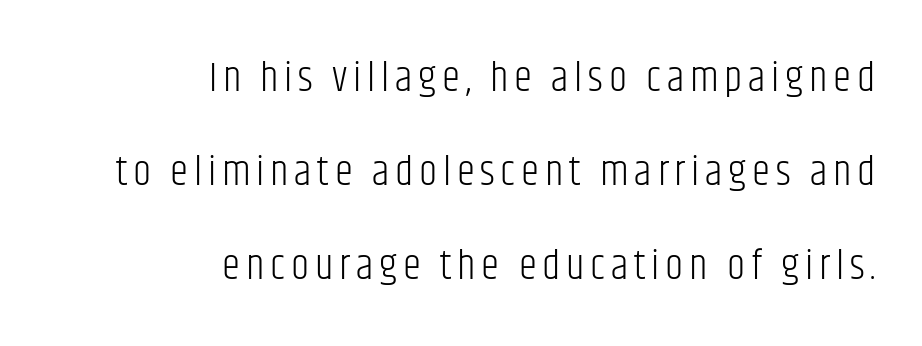
{"serif": "no", "italic": "no", "bold": "no", "weight": "light", "width": "condensed", "stroke_contrast": "low", "x_height": "large", "monospaced": "no", "underline": "no", "align": "right", "line_spacing": "loose", "line_spacing_ratio": 2.29, "glyph_px": 41}
